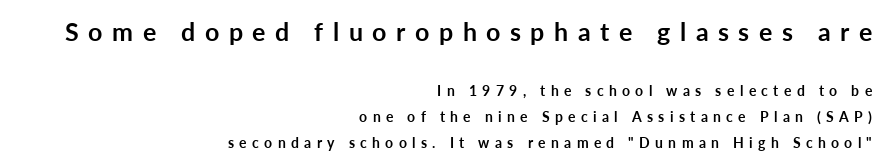
The image shows 25 px bold type, upright; set right-aligned, line spacing 1.85x, unusually wide letter spacing (+0.38 em), not underlined; the first (top) block is 1.79x larger.
